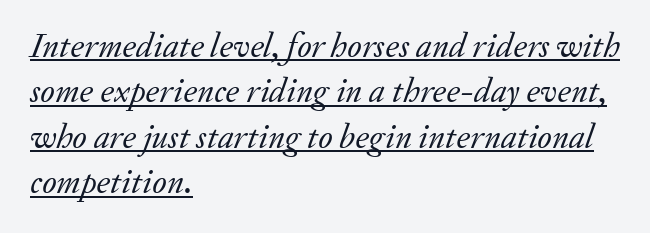
The image shows 35 px regular-weight serif type, italic (leaning right); set left-aligned, normal line spacing (1.3x), normal letter spacing, underlined; low stroke contrast and a small x-height.
